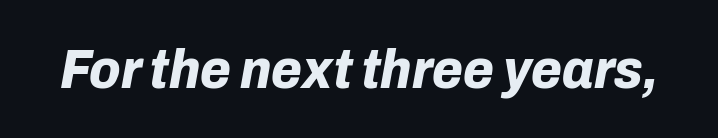
No extra tracking has been applied to these lines. The passage shown is typed in a proportional face where columns would drift. Weight: bold. A bare baseline throughout the passage.
